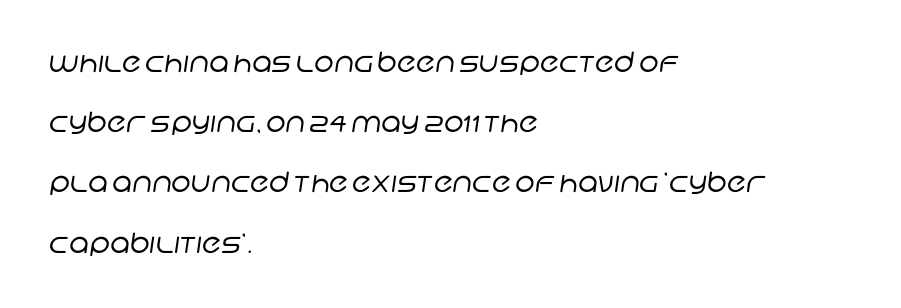
The image shows 28 px regular-weight sans-serif type; set left-aligned, loose line spacing (2.15x), normal letter spacing, not underlined; low stroke contrast and a large x-height.
